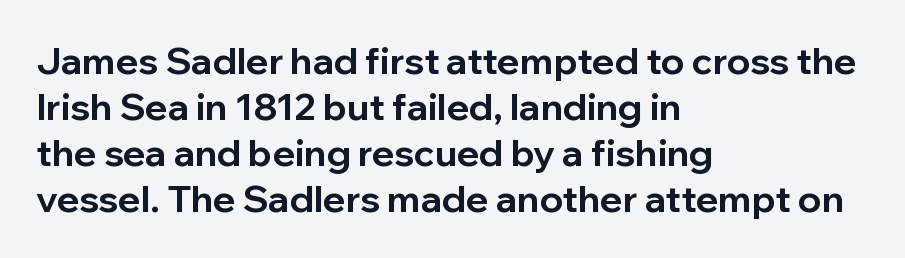
Q: Is the text bold? A: Yes.
Q: Is the text italic (slanted)? A: No, it is upright.
Q: Is the typeface a serif or a sans-serif typeface? A: Sans-serif.
Q: Is the text underlined? A: No.
Q: How is the paragraph aligned? A: Left-aligned.
Q: Is the spacing between letters normal or unusually wide? A: Normal.
Q: Width (condensed, normal, or wide)? A: Normal.
Q: Stroke contrast? A: Low.
Q: x-height? A: Medium.
Q: Monospaced? A: No.
